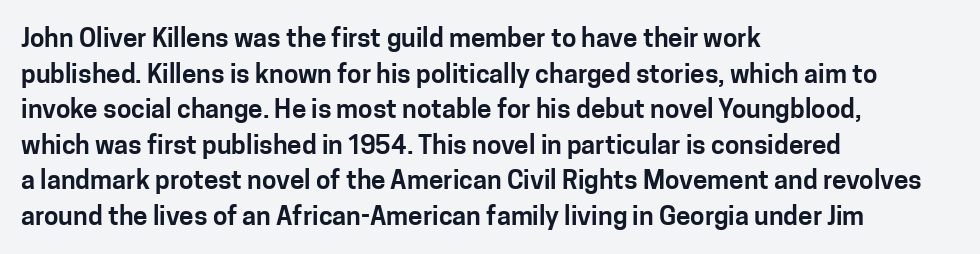
Q: Is the text italic (slanted)? A: No, it is upright.
Q: Is the text underlined? A: No.
Q: How is the paragraph aligned? A: Left-aligned.
Q: Is the spacing between letters normal or unusually wide? A: Normal.
Q: Is the spacing between lines tight, normal or loose? A: Normal.
